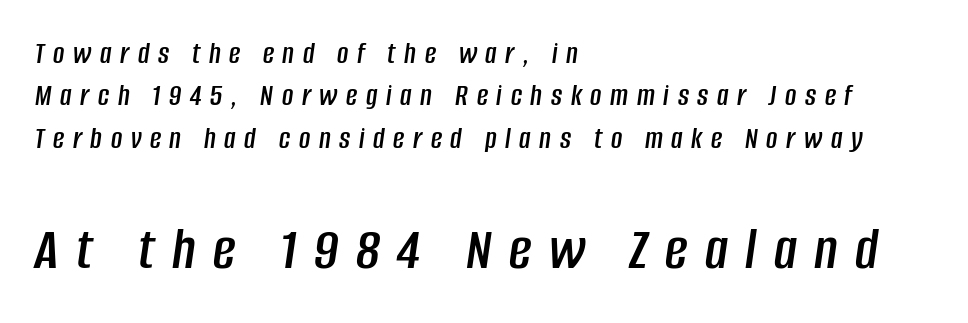
The image shows 62 px condensed type, italic (leaning right); set left-aligned, normal line spacing (1.37x), unusually wide letter spacing (+0.28 em), not underlined; the second (bottom) block is 2.0x larger; low stroke contrast and a large x-height.
